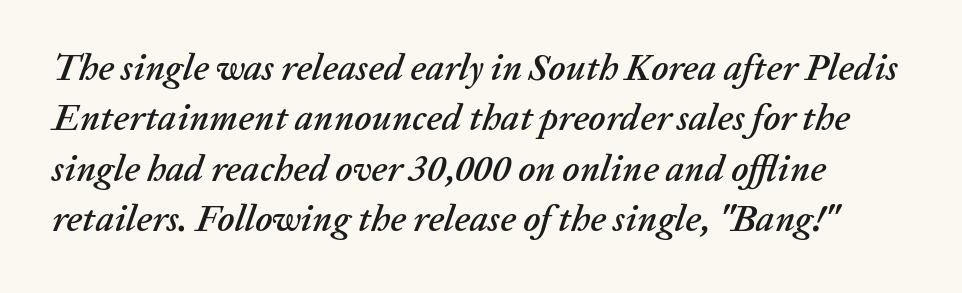
Leading: standard. Note the varied advance widths — an 'i' is clearly narrower than an 'm'. The gap between lines stays unmarked. Does extra space separate the letters? No, they use regular spacing. You can tell it's italic because the verticals aren't actually vertical.
